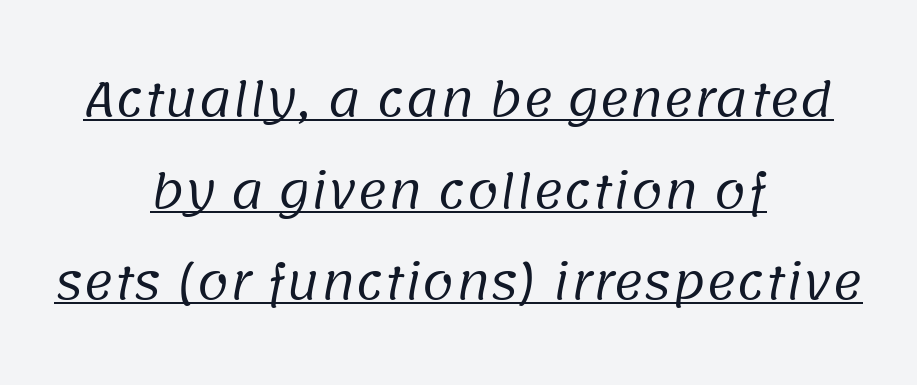
The image shows 46 px regular-weight sans-serif type; set centered, loose line spacing (1.99x), normal letter spacing, underlined; low stroke contrast and a large x-height.
